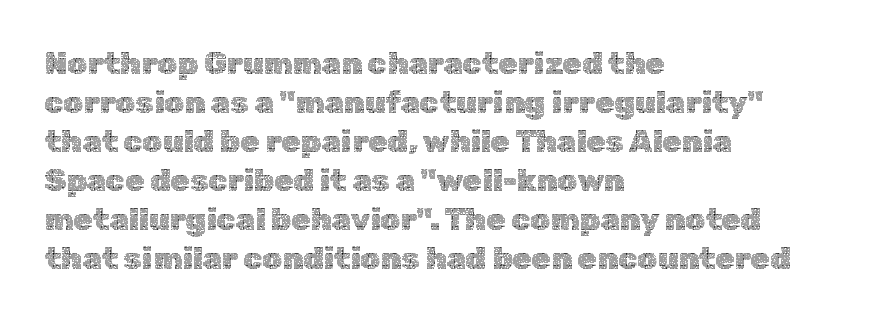
{"italic": "no", "bold": "no", "weight": "thin", "width": "normal", "x_height": "medium", "monospaced": "no", "underline": "no", "align": "left", "line_spacing": "normal", "line_spacing_ratio": 1.26, "letter_spacing": "normal", "letter_spacing_em": 0.0, "glyph_px": 31}
